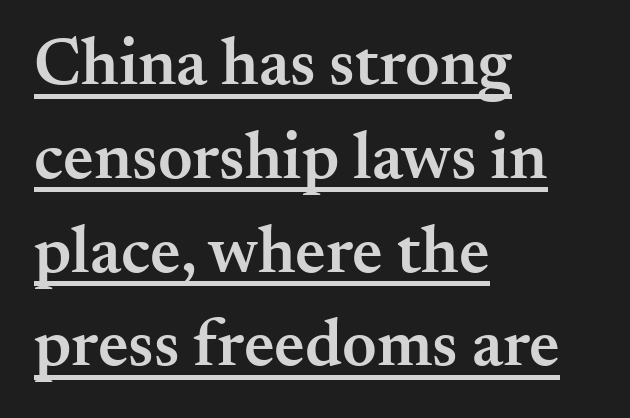
Q: Is the text bold? A: Semi-bold.
Q: Is the text italic (slanted)? A: No, it is upright.
Q: Is the typeface a serif or a sans-serif typeface? A: Serif.
Q: Is the text underlined? A: Yes.
Q: How is the paragraph aligned? A: Left-aligned.
Q: Is the spacing between letters normal or unusually wide? A: Normal.
Q: Is the spacing between lines tight, normal or loose? A: Normal.
Q: Width (condensed, normal, or wide)? A: Normal.
Q: Stroke contrast? A: Medium.
Q: x-height? A: Small.
Q: Monospaced? A: No.
